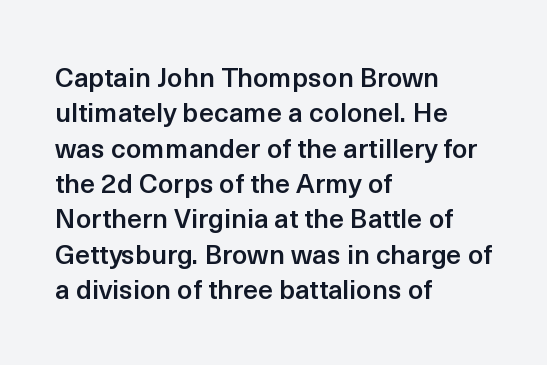
Nobody drew a line under any word here. In terms of leading, this rendering sits right in the middle. Typographic density is moderately raised because the face is semibold. Standard letterfit; no display-style spreading of the glyphs. The text block is weighted toward the left margin, trailing off unevenly rightward. The lettering stays uniformly vertical, giving the passage a roman look.
